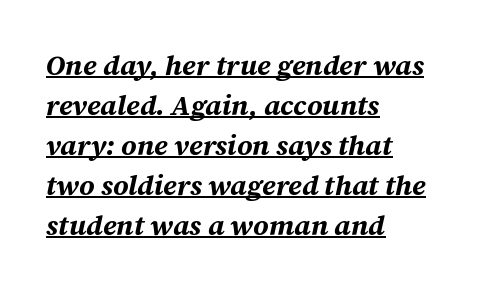
Q: Is the text bold? A: Yes.
Q: Is the text italic (slanted)? A: Yes, it leans right by about 12 degrees.
Q: Is the text underlined? A: Yes.
Q: How is the paragraph aligned? A: Left-aligned.
Q: Is the spacing between letters normal or unusually wide? A: Normal.
Q: Is the spacing between lines tight, normal or loose? A: Normal.
Q: Width (condensed, normal, or wide)? A: Normal.
Q: Stroke contrast? A: Medium.
Q: x-height? A: Medium.
Q: Monospaced? A: No.
